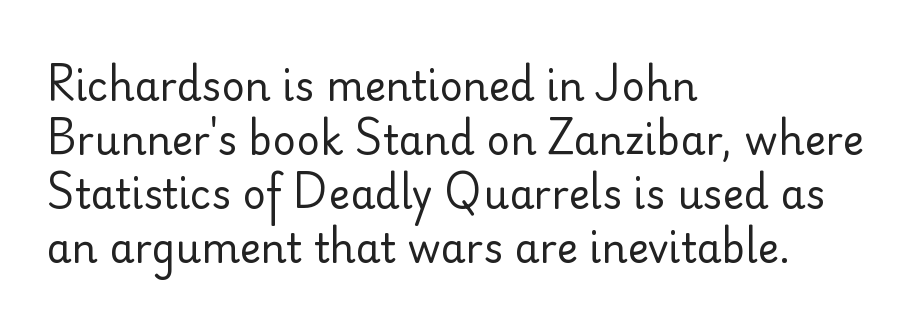
Q: Is the text bold? A: No.
Q: Is the text italic (slanted)? A: No, it is upright.
Q: Is the typeface a serif or a sans-serif typeface? A: Sans-serif.
Q: Is the text underlined? A: No.
Q: How is the paragraph aligned? A: Left-aligned.
Q: Is the spacing between letters normal or unusually wide? A: Normal.
Q: Is the spacing between lines tight, normal or loose? A: Normal.
Q: Width (condensed, normal, or wide)? A: Normal.
Q: Stroke contrast? A: Low.
Q: x-height? A: Small.
Q: Monospaced? A: No.
